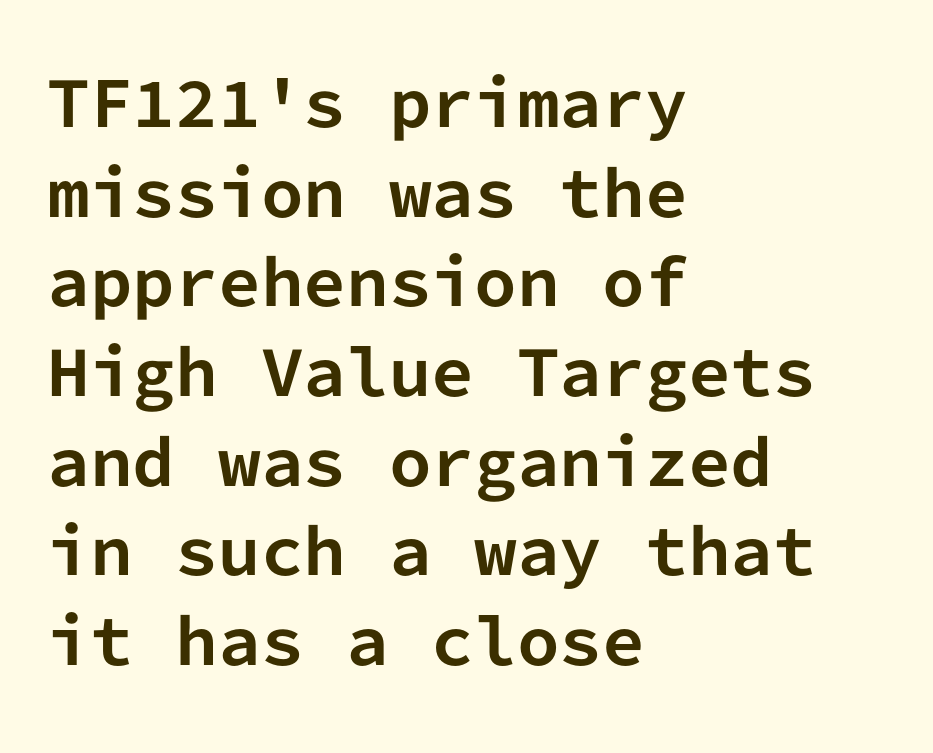
Q: Is the text bold? A: Yes.
Q: Is the text italic (slanted)? A: No, it is upright.
Q: Is the typeface a serif or a sans-serif typeface? A: Sans-serif.
Q: Is the text underlined? A: No.
Q: How is the paragraph aligned? A: Left-aligned.
Q: Is the spacing between letters normal or unusually wide? A: Normal.
Q: Is the spacing between lines tight, normal or loose? A: Normal.
Q: Width (condensed, normal, or wide)? A: Normal.
Q: Stroke contrast? A: Low.
Q: x-height? A: Medium.
Q: Monospaced? A: Yes.
